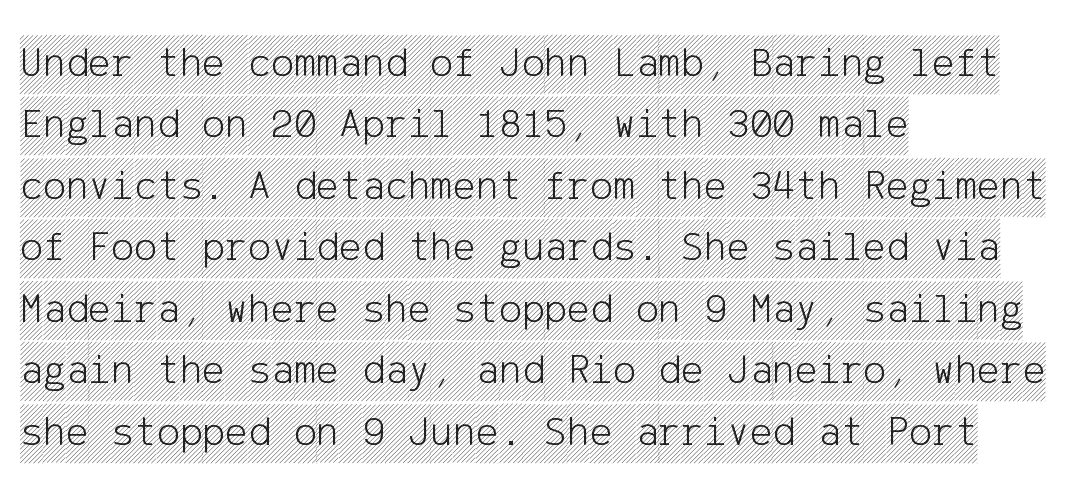
Q: Is the text italic (slanted)? A: No, it is upright.
Q: Is the text underlined? A: No.
Q: How is the paragraph aligned? A: Left-aligned.
Q: Is the spacing between letters normal or unusually wide? A: Normal.
Q: Is the spacing between lines tight, normal or loose? A: Normal.
Q: Width (condensed, normal, or wide)? A: Condensed.
Q: x-height? A: Large.
